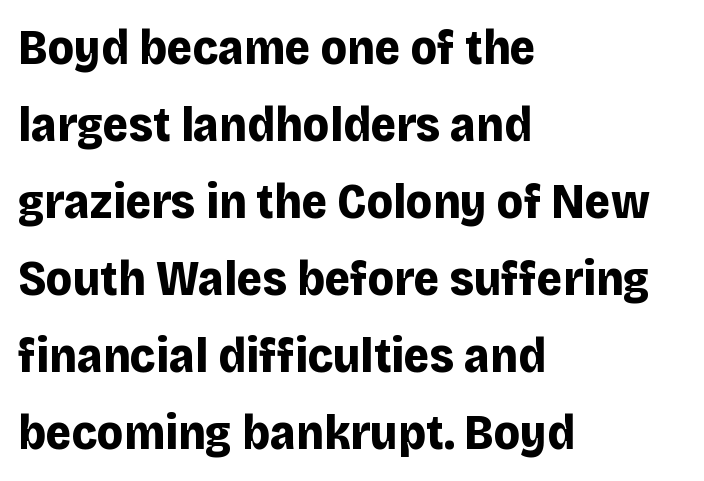
{"serif": "no", "italic": "no", "bold": "yes", "weight": "bold", "width": "normal", "stroke_contrast": "low", "x_height": "large", "monospaced": "no", "underline": "no", "align": "left", "line_spacing": "normal", "line_spacing_ratio": 1.57, "letter_spacing": "normal", "letter_spacing_em": 0.0, "glyph_px": 49}
